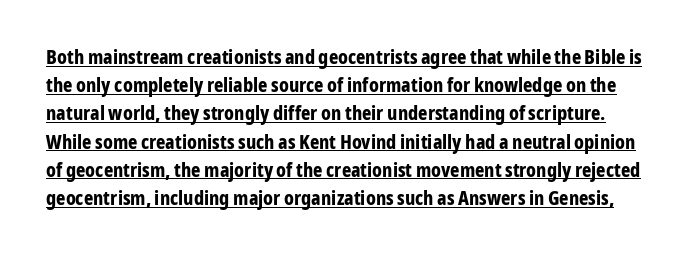
{"italic": "no", "bold": "yes", "underline": "yes", "line_spacing": "normal", "line_spacing_ratio": 1.41, "letter_spacing": "normal", "letter_spacing_em": 0.0, "glyph_px": 20}
